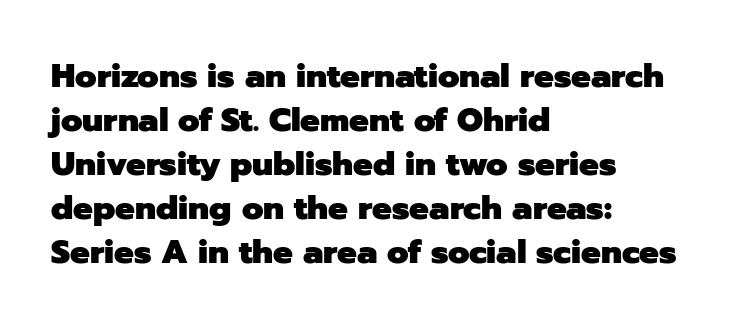
{"serif": "no", "italic": "no", "bold": "yes", "weight": "heavy", "width": "normal", "stroke_contrast": "low", "x_height": "medium", "monospaced": "no", "underline": "no", "align": "left", "line_spacing": "normal", "line_spacing_ratio": 1.33, "letter_spacing": "normal", "letter_spacing_em": 0.0, "glyph_px": 33}
